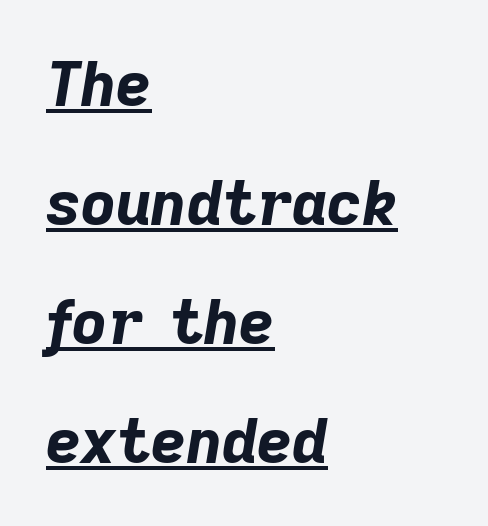
Q: Is the text bold? A: Yes.
Q: Is the text italic (slanted)? A: Yes, it leans right by about 9 degrees.
Q: Is the text underlined? A: Yes.
Q: How is the paragraph aligned? A: Left-aligned.
Q: Is the spacing between letters normal or unusually wide? A: Normal.
Q: Is the spacing between lines tight, normal or loose? A: Loose.
Q: Width (condensed, normal, or wide)? A: Normal.
Q: Stroke contrast? A: Low.
Q: x-height? A: Medium.
Q: Monospaced? A: No.
